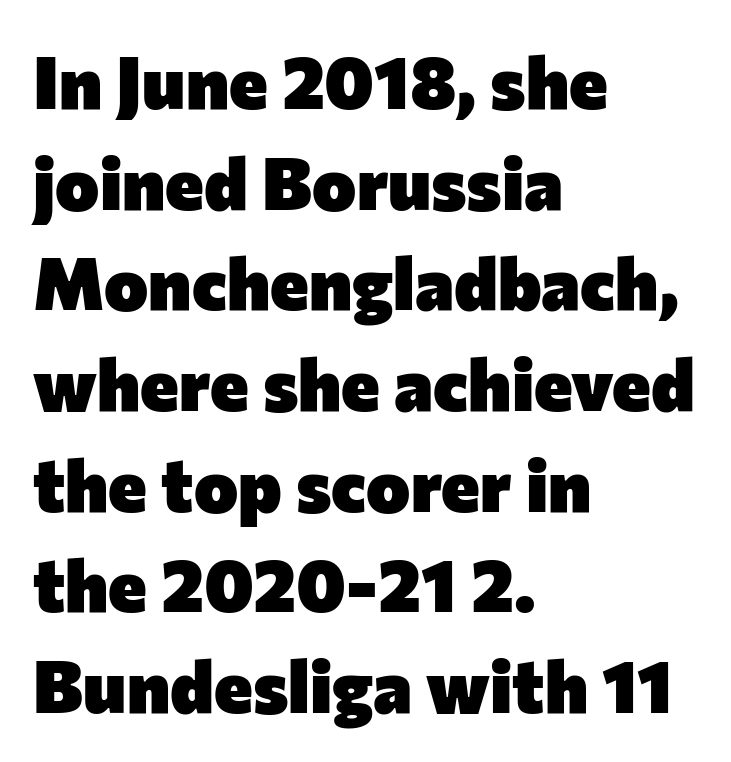
{"serif": "no", "italic": "no", "bold": "yes", "weight": "heavy", "width": "normal", "stroke_contrast": "low", "x_height": "medium", "monospaced": "no", "underline": "no", "align": "left", "line_spacing": "normal", "line_spacing_ratio": 1.36, "letter_spacing": "normal", "letter_spacing_em": 0.0, "glyph_px": 74}
